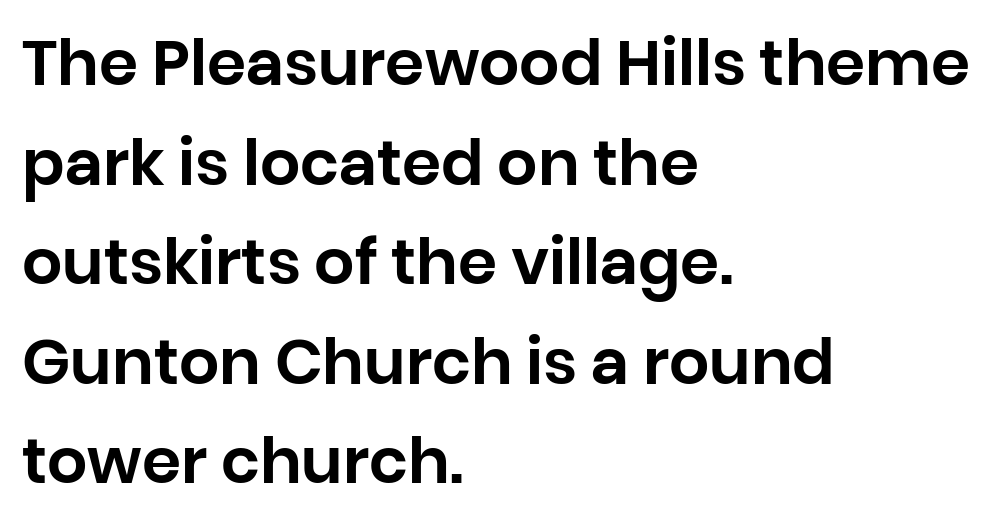
The image shows 63 px sans-serif type, upright; set left-aligned, normal line spacing (1.58x), normal letter spacing, not underlined; low stroke contrast and a large x-height.
